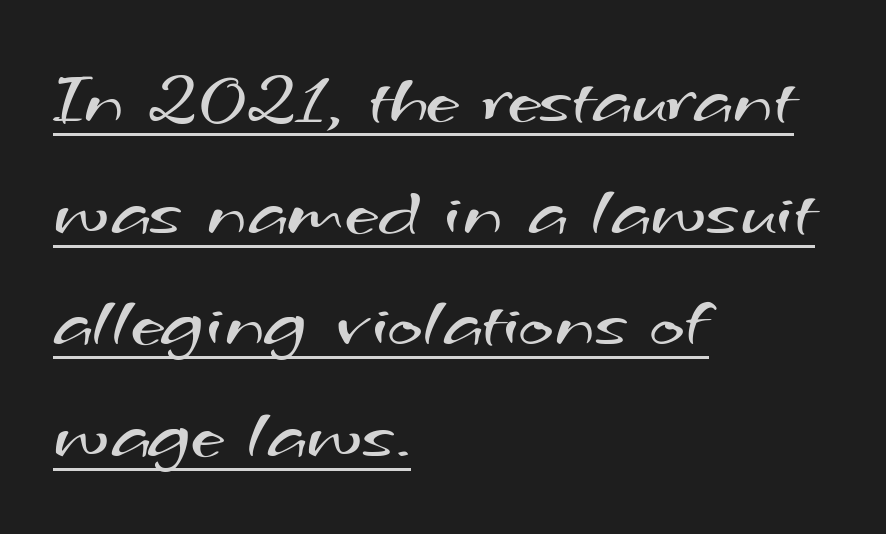
{"serif": "no", "bold": "no", "weight": "regular", "width": "wide", "stroke_contrast": "medium", "x_height": "small", "monospaced": "no", "underline": "yes", "align": "left", "line_spacing": "normal", "line_spacing_ratio": 1.49, "letter_spacing": "normal", "letter_spacing_em": 0.0, "glyph_px": 75}
